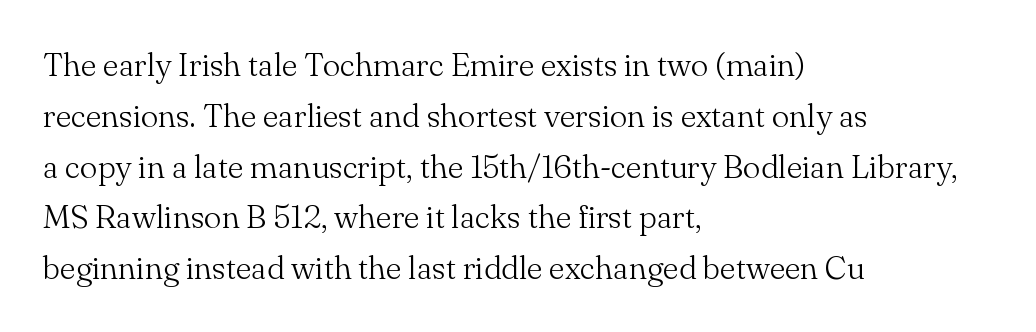
Q: Is the text bold? A: No.
Q: Is the text italic (slanted)? A: No, it is upright.
Q: Is the typeface a serif or a sans-serif typeface? A: Serif.
Q: Is the text underlined? A: No.
Q: How is the paragraph aligned? A: Left-aligned.
Q: Is the spacing between letters normal or unusually wide? A: Normal.
Q: Is the spacing between lines tight, normal or loose? A: Normal.
Q: Width (condensed, normal, or wide)? A: Normal.
Q: Stroke contrast? A: Medium.
Q: x-height? A: Small.
Q: Monospaced? A: No.
